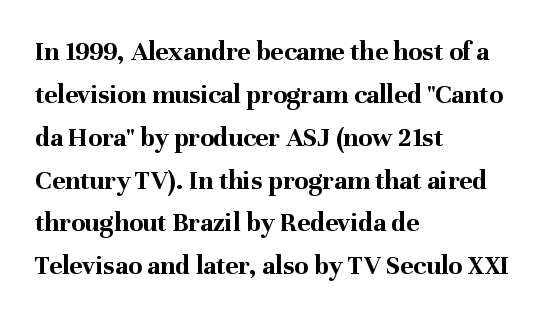
{"serif": "yes", "italic": "no", "bold": "yes", "weight": "bold", "width": "normal", "stroke_contrast": "medium", "x_height": "medium", "monospaced": "no", "underline": "no", "align": "left", "line_spacing": "normal", "line_spacing_ratio": 1.53, "letter_spacing": "normal", "letter_spacing_em": 0.0, "glyph_px": 28}
